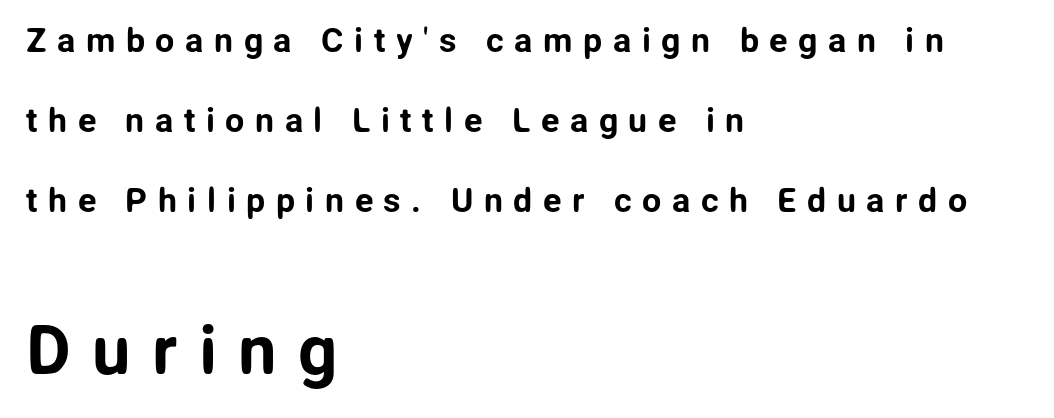
{"serif": "no", "italic": "no", "width": "normal", "stroke_contrast": "low", "x_height": "medium", "monospaced": "no", "underline": "no", "align": "left", "line_spacing": "loose", "line_spacing_ratio": 2.36, "letter_spacing": "wide", "letter_spacing_em": 0.31, "larger_block": "second", "size_ratio": 2.03, "glyph_px": 69}
